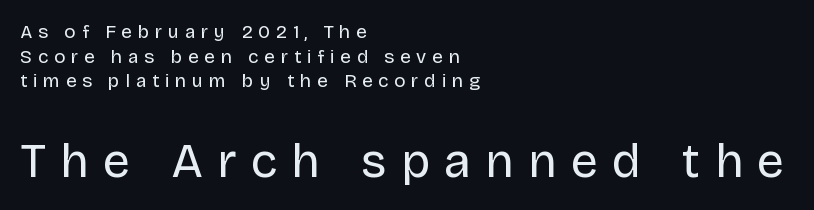
Heaviness? Minimal to ordinary, like unemphasized prose. The foot of each line stays bare and open. Posture: straight, roman, zero tilt. The text block is weighted toward the left margin, trailing off unevenly rightward.
